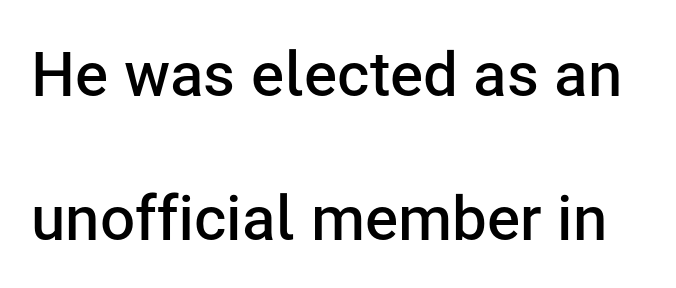
Just letters on the line, the space beneath them empty. It's the straight-up-and-down kind of type. The passage shown is typed in a proportional face where columns would drift. This sample uses a sans-serif face.
